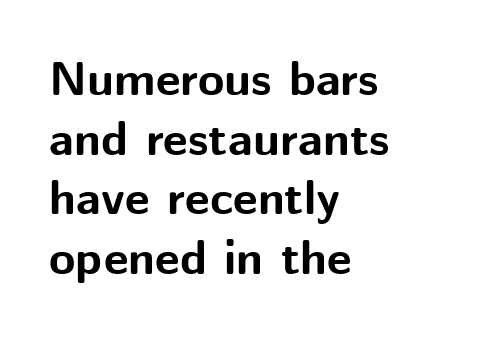
Q: Is the text bold? A: Yes.
Q: Is the text italic (slanted)? A: No, it is upright.
Q: Is the typeface a serif or a sans-serif typeface? A: Sans-serif.
Q: Is the text underlined? A: No.
Q: How is the paragraph aligned? A: Left-aligned.
Q: Is the spacing between letters normal or unusually wide? A: Normal.
Q: Width (condensed, normal, or wide)? A: Normal.
Q: Stroke contrast? A: Medium.
Q: x-height? A: Medium.
Q: Monospaced? A: No.
